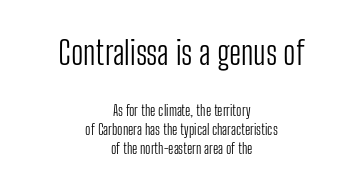
Q: Is the text bold? A: No.
Q: Is the text italic (slanted)? A: No, it is upright.
Q: Is the typeface a serif or a sans-serif typeface? A: Sans-serif.
Q: Is the text underlined? A: No.
Q: How is the paragraph aligned? A: Centered.
Q: Is the spacing between letters normal or unusually wide? A: Normal.
Q: Is the spacing between lines tight, normal or loose? A: Normal.
Q: Which block of text is set in a larger size, the first (top) or the second (bottom)? A: The first (top) one.
Q: Width (condensed, normal, or wide)? A: Condensed.
Q: Stroke contrast? A: Low.
Q: x-height? A: Medium.
Q: Monospaced? A: No.
